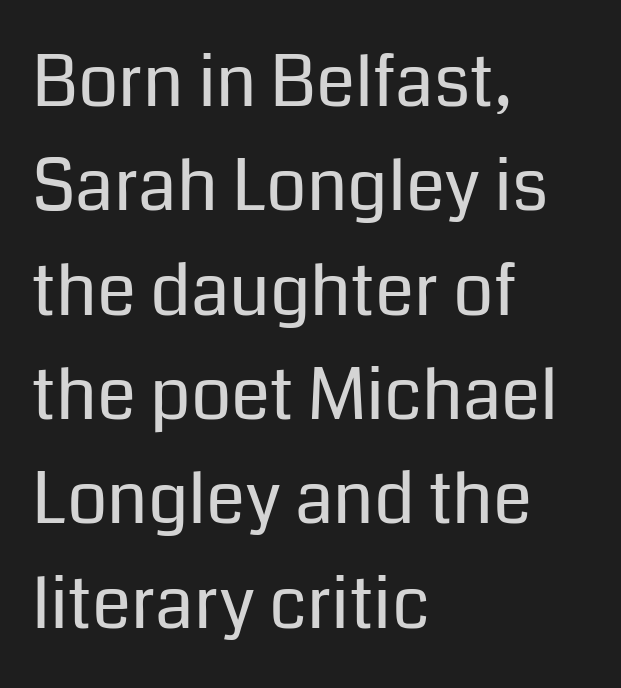
The typography opts for an upright posture over an oblique one. Note the varied advance widths — an 'i' is clearly narrower than an 'm'. In terms of leading, this rendering sits right in the middle. The area under the type is left untouched.
